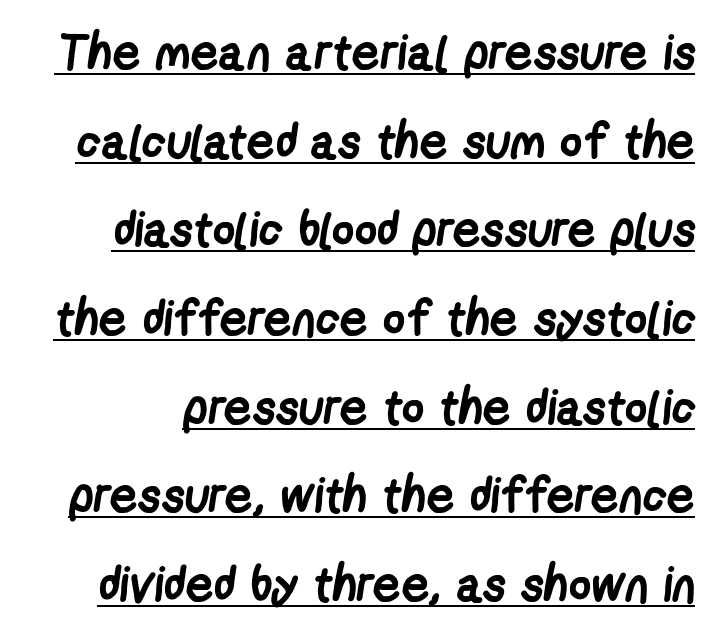
Q: Is the text bold? A: Yes.
Q: Is the typeface a serif or a sans-serif typeface? A: Sans-serif.
Q: Is the text underlined? A: Yes.
Q: Is the spacing between letters normal or unusually wide? A: Normal.
Q: Width (condensed, normal, or wide)? A: Condensed.
Q: Stroke contrast? A: Low.
Q: x-height? A: Medium.
Q: Monospaced? A: No.
